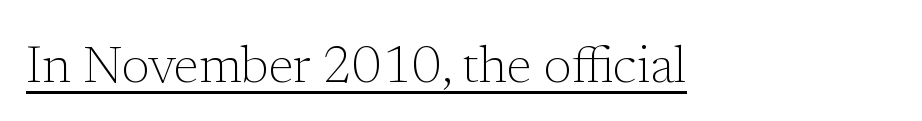
Q: Is the text bold? A: No.
Q: Is the text italic (slanted)? A: No, it is upright.
Q: Is the typeface a serif or a sans-serif typeface? A: Serif.
Q: Is the text underlined? A: Yes.
Q: Is the spacing between letters normal or unusually wide? A: Normal.
Q: Width (condensed, normal, or wide)? A: Normal.
Q: Stroke contrast? A: Low.
Q: x-height? A: Medium.
Q: Monospaced? A: No.
